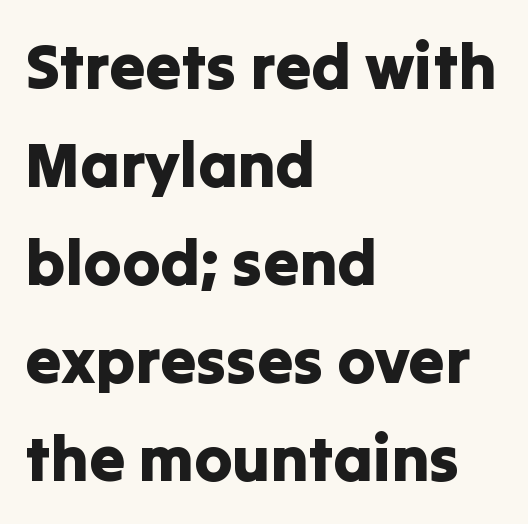
Underlining? Definitely not there. Tracking here is standard; glyphs follow each other at the usual distance. Each letter keeps its own natural width here, so spacing adapts to shape. Style check: upright.
